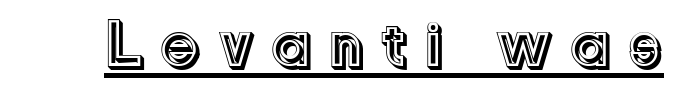
Q: Is the text italic (slanted)? A: No, it is upright.
Q: Is the text underlined? A: Yes.
Q: Is the spacing between letters normal or unusually wide? A: Unusually wide.
Q: Width (condensed, normal, or wide)? A: Normal.
Q: x-height? A: Medium.
Q: Monospaced? A: No.
